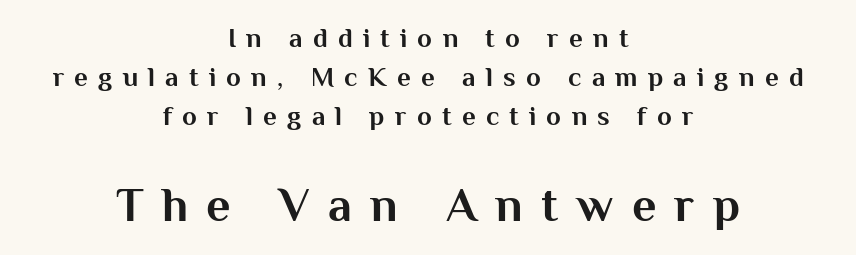
Q: Is the text bold? A: Yes.
Q: Is the text italic (slanted)? A: No, it is upright.
Q: Is the typeface a serif or a sans-serif typeface? A: Sans-serif.
Q: Is the text underlined? A: No.
Q: How is the paragraph aligned? A: Centered.
Q: Is the spacing between letters normal or unusually wide? A: Unusually wide.
Q: Is the spacing between lines tight, normal or loose? A: Normal.
Q: Which block of text is set in a larger size, the first (top) or the second (bottom)? A: The second (bottom) one.
Q: Width (condensed, normal, or wide)? A: Normal.
Q: Stroke contrast? A: Medium.
Q: x-height? A: Medium.
Q: Monospaced? A: No.
